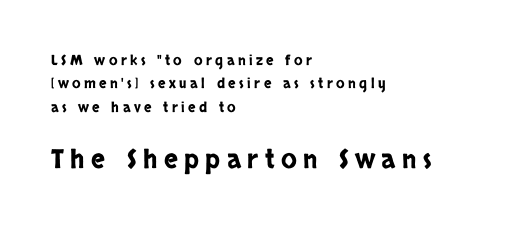
The image shows 26 px text type, upright; set left-aligned, normal line spacing (1.67x), unusually wide letter spacing (+0.25 em), not underlined; the second (bottom) block is 1.86x larger.
